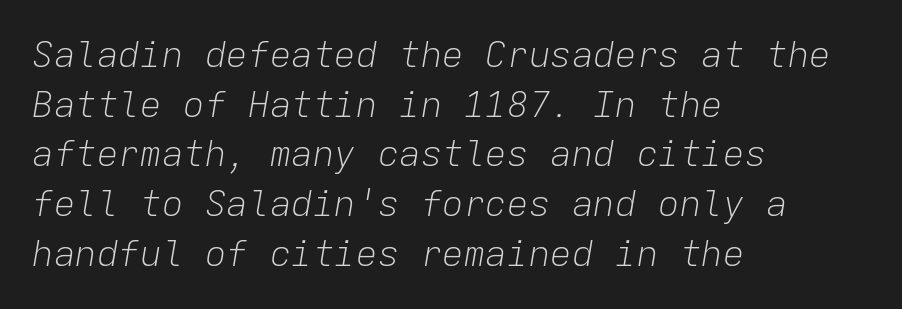
The image shows 36 px light type, italic (leaning right), monospaced; set left-aligned, normal line spacing (1.38x), normal letter spacing, not underlined; low stroke contrast and a medium x-height.
